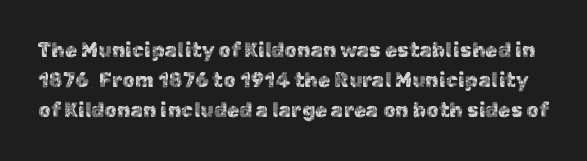
In terms of posture, this sample is upright. Regarding leading, the lines here are spaced in the standard way. The horizontal fit of the characters is conventional and even. Bare-footed words on every line.
